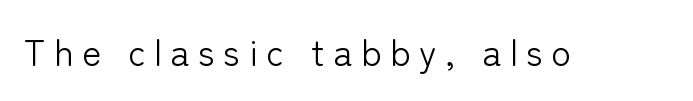
The gap between lines stays unmarked. Vertical strokes here are truly vertical. This is not heavy type; no bold has been used. The typeface chosen for these lines omits serifs. You could only call the tracking loose — the letters float apart. The face used here is proportionally spaced, like ordinary book or web type.
